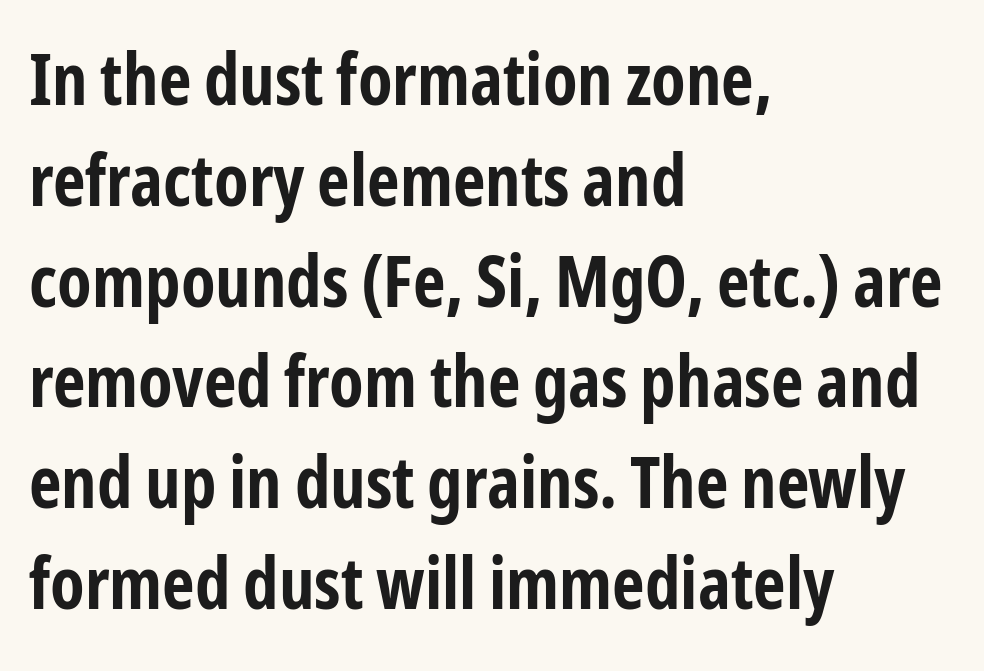
{"serif": "no", "italic": "no", "bold": "yes", "weight": "bold", "width": "condensed", "stroke_contrast": "low", "x_height": "medium", "monospaced": "no", "underline": "no", "align": "left", "line_spacing": "normal", "line_spacing_ratio": 1.42, "letter_spacing": "normal", "letter_spacing_em": 0.0, "glyph_px": 71}
